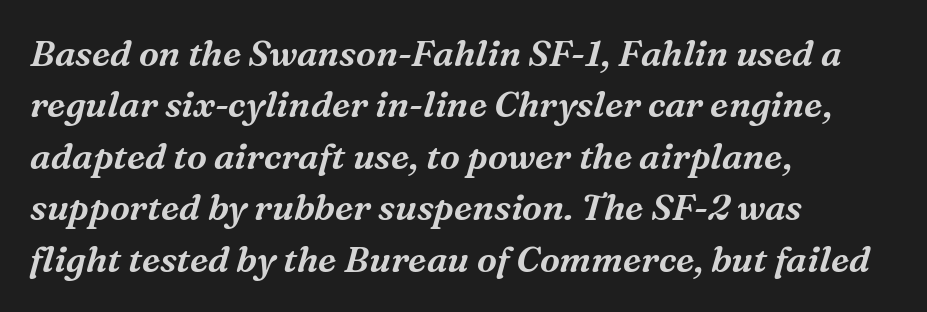
The rendering uses natural spacing where letterforms have individual widths. Horizontally, the lines are justified to the leading edge only. Notice how descenders clear the ascenders below comfortably — that's standard leading. Style check: oblique. The characters display serif detailing at their extremities.
